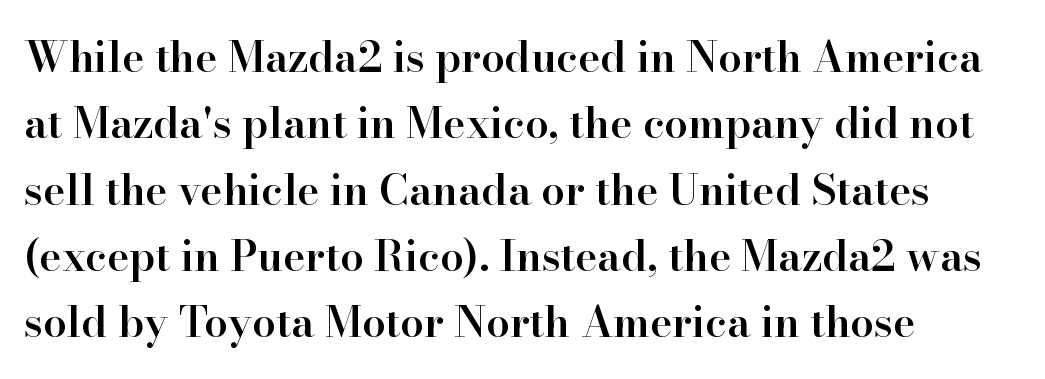
Q: Is the text bold? A: Semi-bold.
Q: Is the text italic (slanted)? A: No, it is upright.
Q: Is the typeface a serif or a sans-serif typeface? A: Serif.
Q: Is the text underlined? A: No.
Q: How is the paragraph aligned? A: Left-aligned.
Q: Is the spacing between letters normal or unusually wide? A: Normal.
Q: Is the spacing between lines tight, normal or loose? A: Normal.
Q: Width (condensed, normal, or wide)? A: Normal.
Q: Stroke contrast? A: High.
Q: x-height? A: Small.
Q: Monospaced? A: No.
